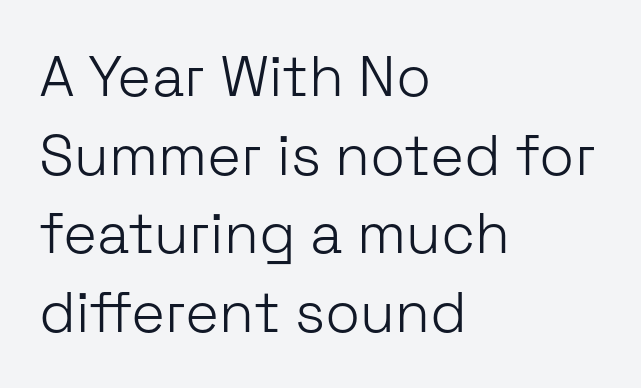
Q: Is the text bold? A: No.
Q: Is the text italic (slanted)? A: No, it is upright.
Q: Is the typeface a serif or a sans-serif typeface? A: Sans-serif.
Q: Is the text underlined? A: No.
Q: How is the paragraph aligned? A: Left-aligned.
Q: Is the spacing between letters normal or unusually wide? A: Normal.
Q: Is the spacing between lines tight, normal or loose? A: Normal.
Q: Width (condensed, normal, or wide)? A: Normal.
Q: Stroke contrast? A: Low.
Q: x-height? A: Medium.
Q: Monospaced? A: No.
